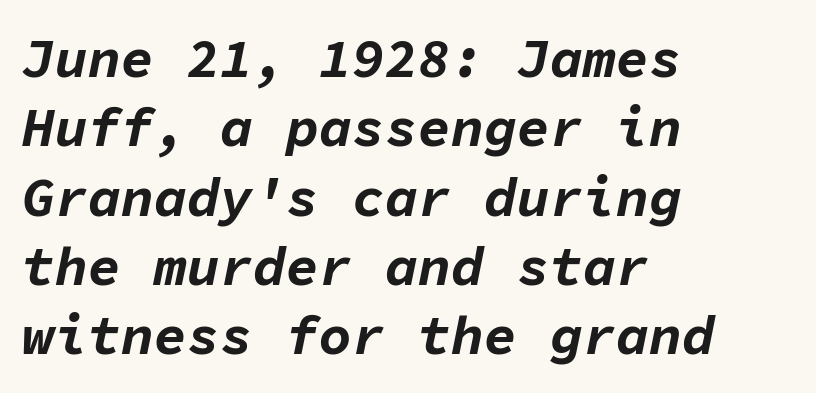
The image shows 55 px bold type, italic (leaning right), monospaced; set left-aligned, normal line spacing (1.26x), normal letter spacing, not underlined; low stroke contrast and a medium x-height.
